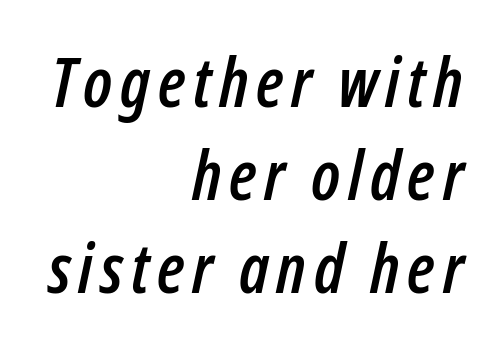
The image shows 68 px condensed type, italic (leaning right); set right-aligned, normal line spacing (1.37x), not underlined; low stroke contrast and a medium x-height.
